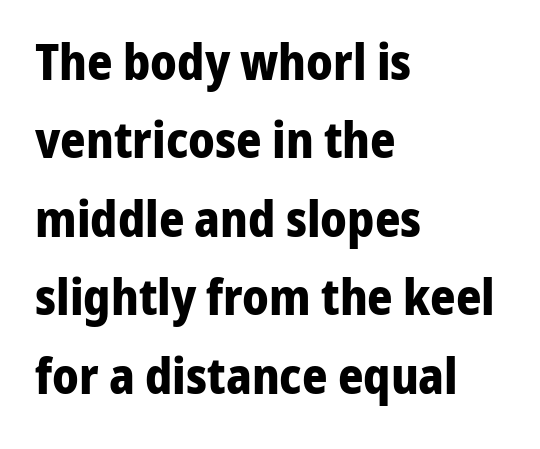
The image shows 49 px bold sans-serif type, upright; set left-aligned, normal line spacing (1.6x), normal letter spacing, not underlined; low stroke contrast and a medium x-height.
